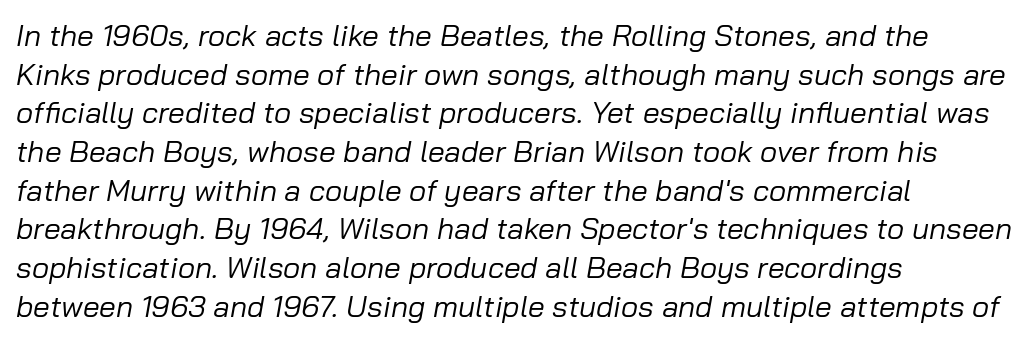
Q: Is the text bold? A: No.
Q: Is the text italic (slanted)? A: Yes, it leans right by about 10 degrees.
Q: Is the text underlined? A: No.
Q: How is the paragraph aligned? A: Left-aligned.
Q: Is the spacing between letters normal or unusually wide? A: Normal.
Q: Is the spacing between lines tight, normal or loose? A: Normal.
Q: Width (condensed, normal, or wide)? A: Normal.
Q: Stroke contrast? A: Low.
Q: x-height? A: Medium.
Q: Monospaced? A: No.
